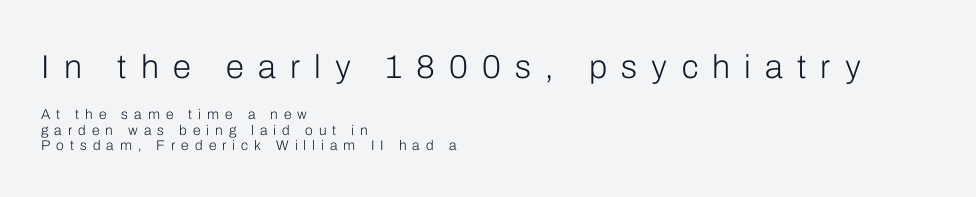
The image shows 33 px light sans-serif type, upright; set left-aligned, tight line spacing (1.09x), unusually wide letter spacing (+0.43 em), not underlined; the first (top) block is 2.36x larger; low stroke contrast and a medium x-height.
